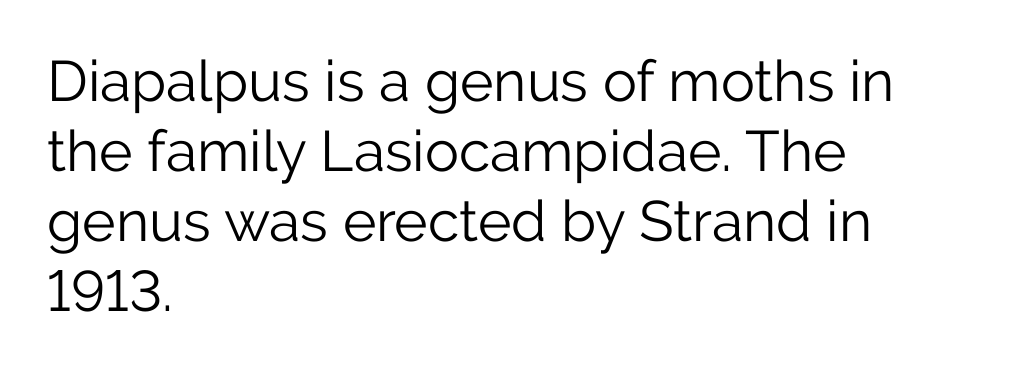
A light-to-regular cut is what we see here. Check the space under the baseline: it is left empty. Every character sits straight up, as roman type does. There is no visible air inserted between adjacent glyphs. Horizontal alignment here is leftward, the default for most running prose. No feet cap the strokes, marking this as sans-serif type.
